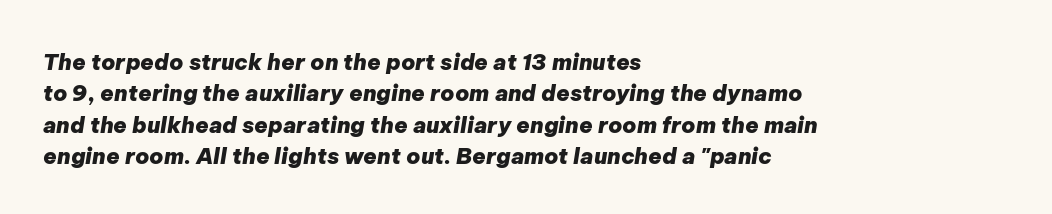
The image shows 22 px bold type, italic (leaning right); set left-aligned, normal line spacing (1.43x), normal letter spacing, not underlined.
